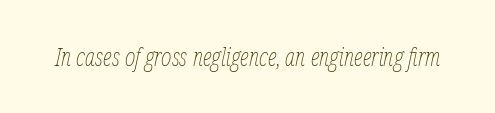
The image shows 25 px text type, italic (leaning right); set normal letter spacing, not underlined.
